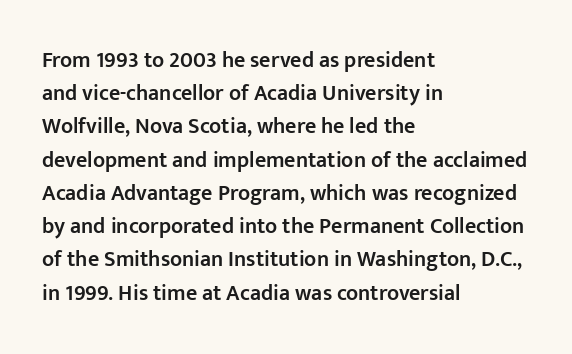
The words here are not underlined. Each new line begins a customary step beneath the previous one. These lines were composed using upright roman letters. In CSS terms this would be text-align: left. Compared with typical body copy, the letter spacing here is the same. This is the in-between weight designers call semibold or demi.
